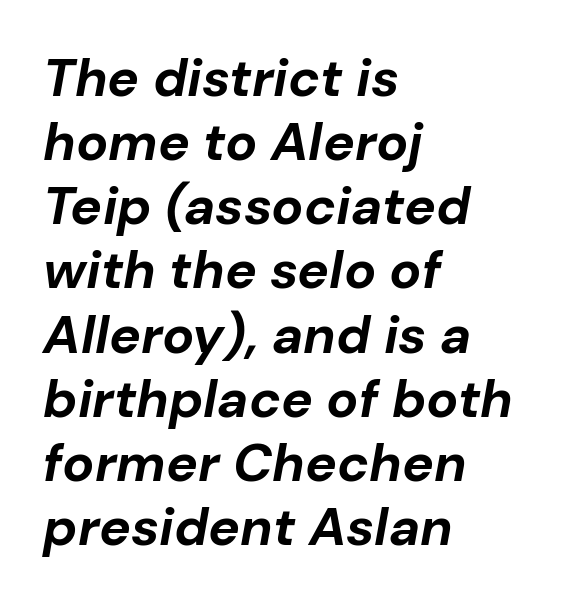
The image shows 53 px bold type, italic (leaning right); set left-aligned, line spacing 1.21x, normal letter spacing, not underlined; low stroke contrast and a medium x-height.
